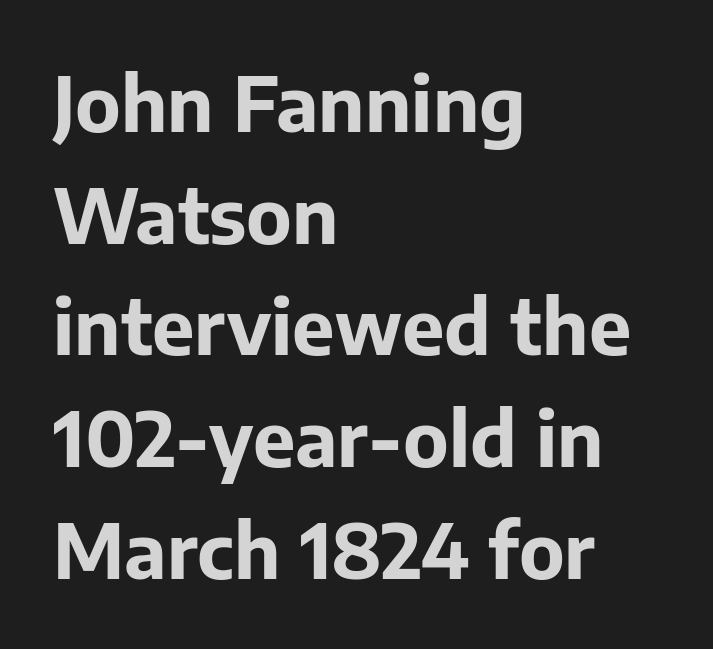
The image shows 76 px bold sans-serif type, upright; set left-aligned, normal line spacing (1.47x), normal letter spacing, not underlined; low stroke contrast and a medium x-height.
